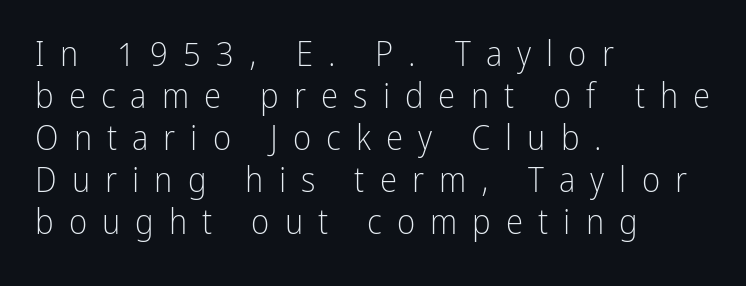
The weight tops out at a normal text grade. Spacing verdict: proportional, widths tailored to each character. Every row of glyphs begins at an identical x-position on the left. Italic: no, the glyphs are upright roman. Students, note that the glyphs here are deliberately spaced far apart.
